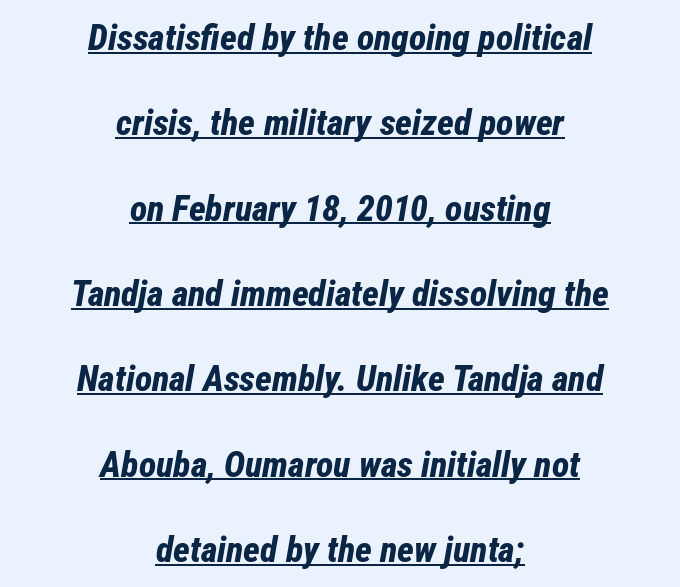
{"italic": "yes", "lean": "right", "slant_degrees": 12, "bold": "yes", "weight": "bold", "width": "condensed", "stroke_contrast": "low", "x_height": "medium", "monospaced": "no", "underline": "yes", "align": "center", "line_spacing": "loose", "line_spacing_ratio": 2.37, "letter_spacing": "normal", "letter_spacing_em": 0.0, "glyph_px": 36}
